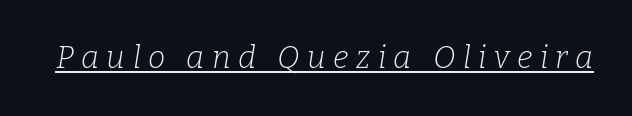
The image shows 31 px light serif type, italic (leaning right); set unusually wide letter spacing (+0.24 em), underlined; low stroke contrast and a medium x-height.
